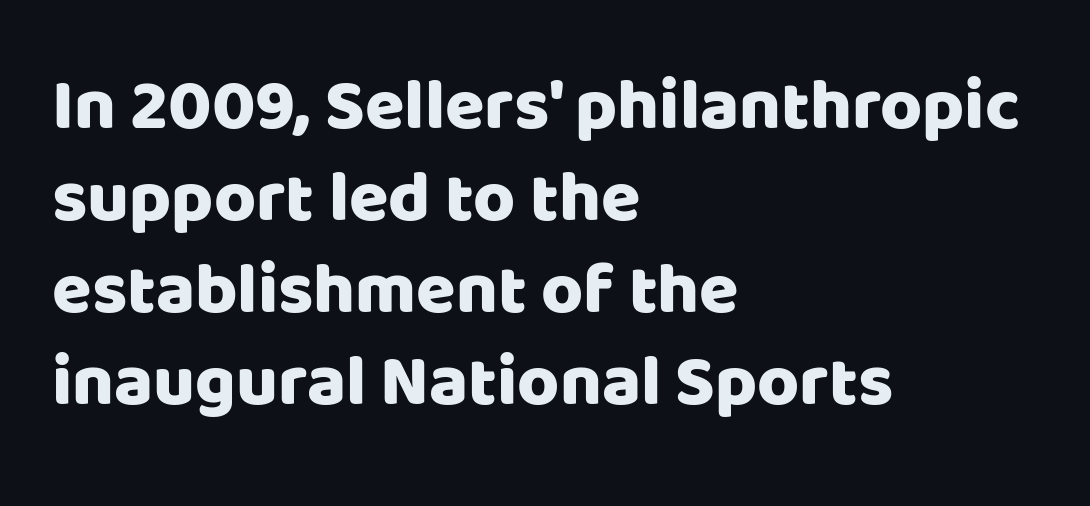
{"serif": "no", "italic": "no", "width": "normal", "stroke_contrast": "low", "x_height": "large", "monospaced": "no", "underline": "no", "align": "left", "line_spacing": "normal", "line_spacing_ratio": 1.28, "letter_spacing": "normal", "letter_spacing_em": 0.0, "glyph_px": 72}
